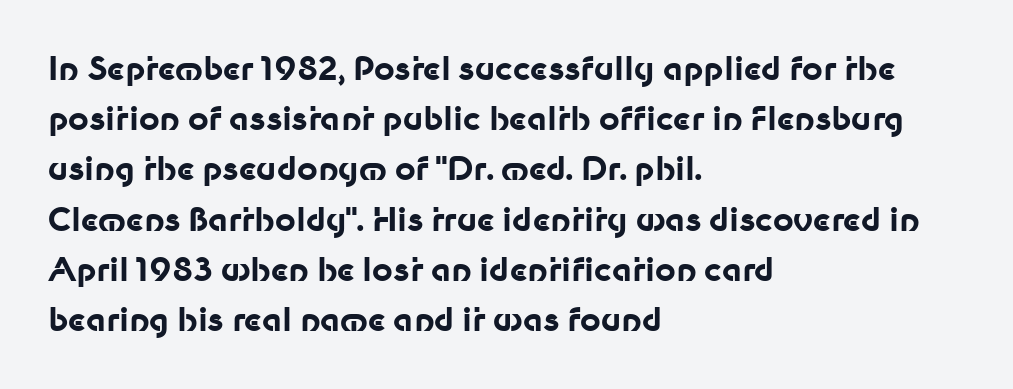
Q: Is the text bold? A: Yes.
Q: Is the text italic (slanted)? A: No, it is upright.
Q: Is the typeface a serif or a sans-serif typeface? A: Sans-serif.
Q: Is the text underlined? A: No.
Q: How is the paragraph aligned? A: Left-aligned.
Q: Is the spacing between letters normal or unusually wide? A: Normal.
Q: Is the spacing between lines tight, normal or loose? A: Normal.
Q: Width (condensed, normal, or wide)? A: Normal.
Q: Stroke contrast? A: Low.
Q: x-height? A: Medium.
Q: Monospaced? A: No.
